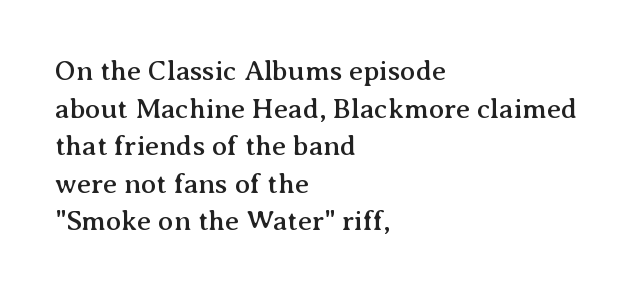
The baseline area is clear. Each new line begins a customary step beneath the previous one. The letters carry serifs — small finishing strokes at the ends of their stems. The lines are quadded left. If you drew a line through each stem, it would be perfectly vertical.
